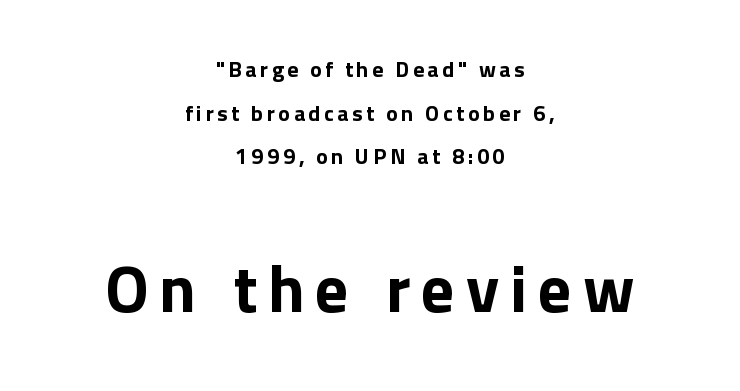
Q: Is the text bold? A: Yes.
Q: Is the text italic (slanted)? A: No, it is upright.
Q: Is the typeface a serif or a sans-serif typeface? A: Sans-serif.
Q: Is the text underlined? A: No.
Q: How is the paragraph aligned? A: Centered.
Q: Is the spacing between lines tight, normal or loose? A: Loose.
Q: Which block of text is set in a larger size, the first (top) or the second (bottom)? A: The second (bottom) one.
Q: Width (condensed, normal, or wide)? A: Normal.
Q: x-height? A: Medium.
Q: Monospaced? A: No.
